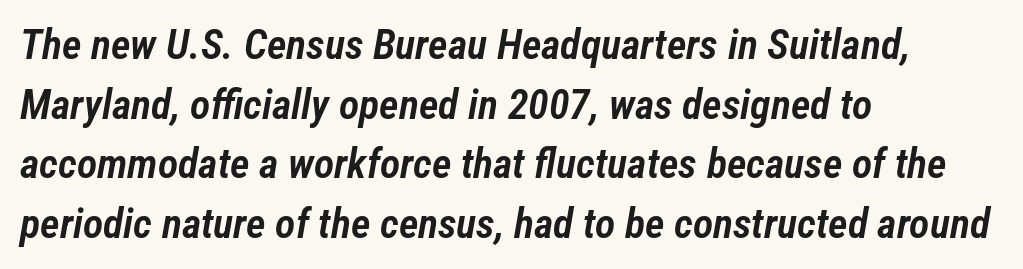
Q: Is the text bold? A: Semi-bold.
Q: Is the text italic (slanted)? A: Yes, it leans right by about 12 degrees.
Q: Is the text underlined? A: No.
Q: How is the paragraph aligned? A: Left-aligned.
Q: Is the spacing between letters normal or unusually wide? A: Normal.
Q: Is the spacing between lines tight, normal or loose? A: Normal.
Q: Width (condensed, normal, or wide)? A: Condensed.
Q: Stroke contrast? A: Low.
Q: x-height? A: Medium.
Q: Monospaced? A: No.
